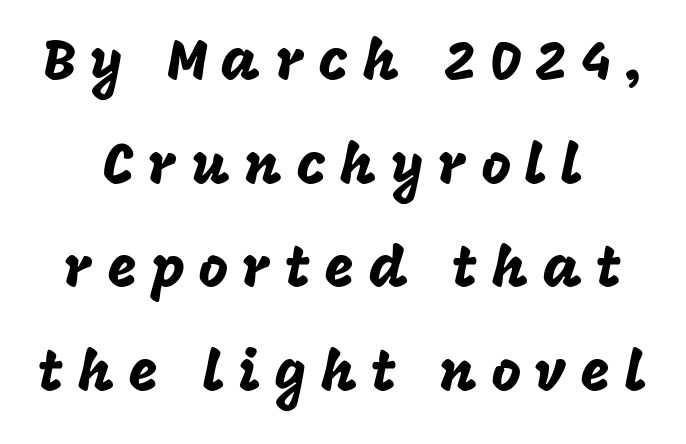
Do the characters align in a grid? No, the font is proportional. Observe the absence of serifs on each vertical stroke in this sample. Check under the words: just untouched page. The letterforms stand isolated, each surrounded by extra space.
